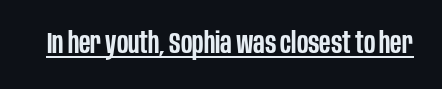
The image shows 29 px semibold, condensed sans-serif type, upright; set normal letter spacing, underlined; low stroke contrast and a large x-height.
